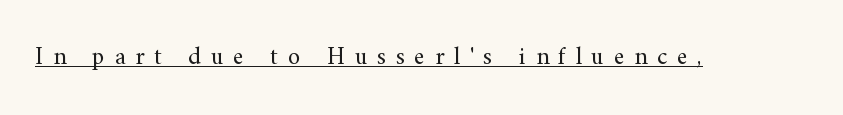
The image shows 25 px text type, upright; set unusually wide letter spacing (+0.39 em), underlined.
